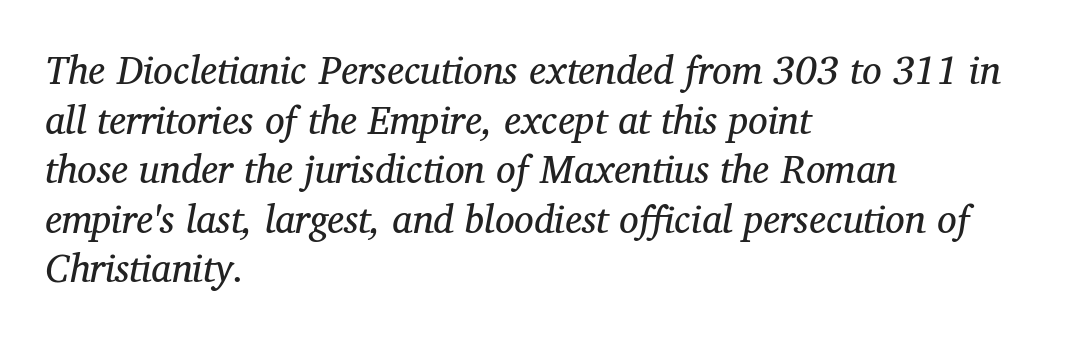
The image shows 39 px regular-weight serif type, italic (leaning right); set left-aligned, normal line spacing (1.27x), normal letter spacing, not underlined; medium stroke contrast and a medium x-height.
